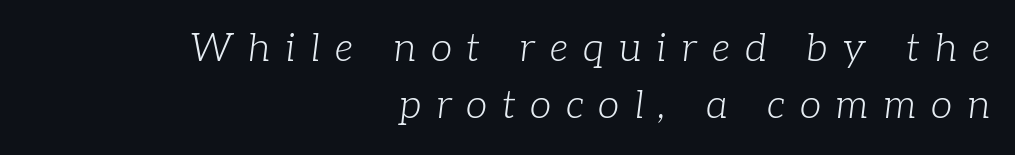
The image shows 39 px light serif type, italic (leaning right); set right-aligned, normal line spacing (1.46x), unusually wide letter spacing (+0.38 em), not underlined; low stroke contrast and a medium x-height.
